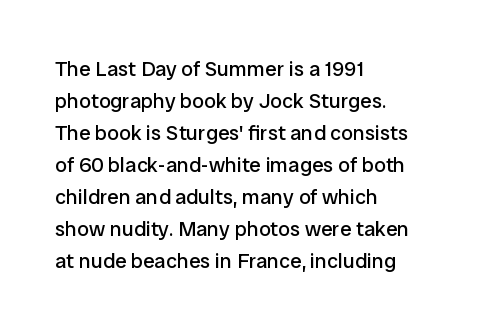
Vertical strokes here are truly vertical. The paragraph has a hard left edge and a soft right edge. The rendering uses a moderate line-height, typical for paragraphs. The cut favours lightness, reaching ordinary text weight at its darkest.
